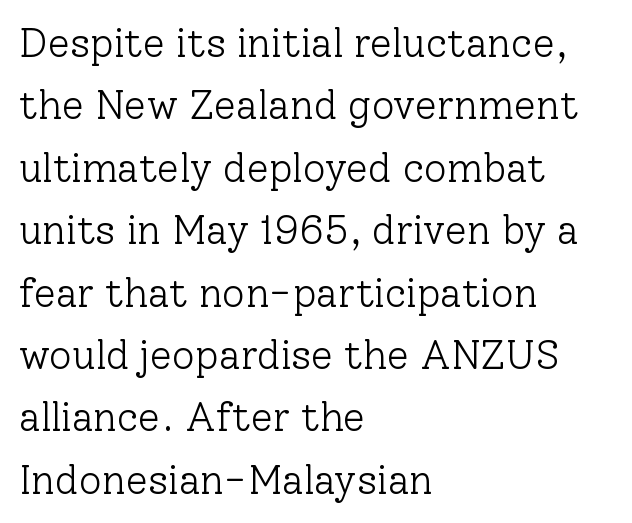
{"serif": "yes", "italic": "no", "bold": "no", "weight": "light", "width": "normal", "stroke_contrast": "low", "x_height": "medium", "monospaced": "no", "underline": "no", "align": "left", "line_spacing": "normal", "line_spacing_ratio": 1.56, "letter_spacing": "normal", "letter_spacing_em": 0.0, "glyph_px": 40}
